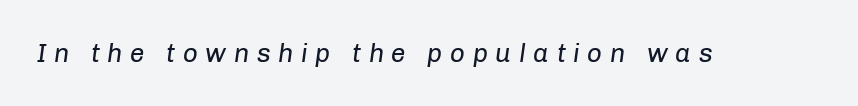
Q: Is the text bold? A: No.
Q: Is the text italic (slanted)? A: Yes, it leans right by about 8 degrees.
Q: Is the text underlined? A: No.
Q: Is the spacing between letters normal or unusually wide? A: Unusually wide.
